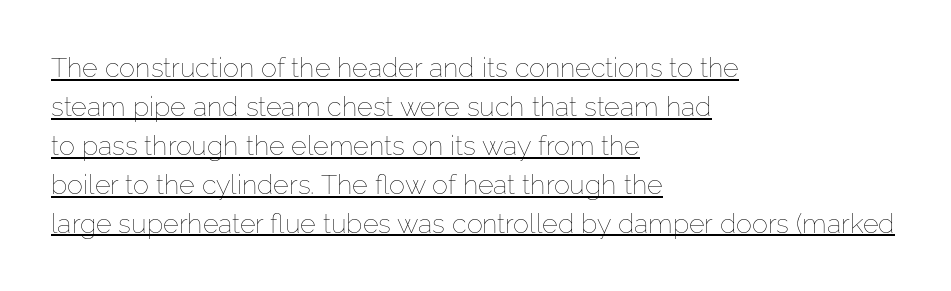
Style check: upright. How would I describe the line gaps? Plain and ordinary. This rendering uses left alignment, leaving the right contour irregular. The typeface has the unassuming heft of standard copy or less. The rendered words wear a rule along their underside. Does extra space separate the letters? No, they use regular spacing.
